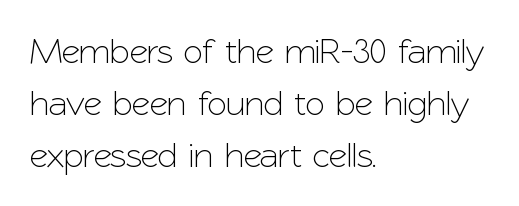
The image shows 36 px sans-serif type, upright; set left-aligned, normal line spacing (1.44x), normal letter spacing, not underlined; low stroke contrast and a medium x-height.
